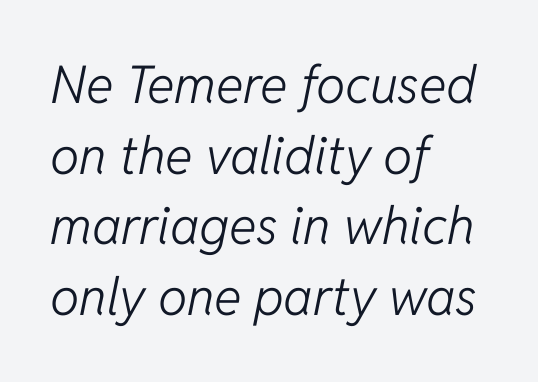
Q: Is the text bold? A: No.
Q: Is the text italic (slanted)? A: Yes, it leans right by about 11 degrees.
Q: Is the text underlined? A: No.
Q: How is the paragraph aligned? A: Left-aligned.
Q: Is the spacing between letters normal or unusually wide? A: Normal.
Q: Is the spacing between lines tight, normal or loose? A: Normal.
Q: Width (condensed, normal, or wide)? A: Normal.
Q: Stroke contrast? A: Low.
Q: x-height? A: Medium.
Q: Monospaced? A: No.
